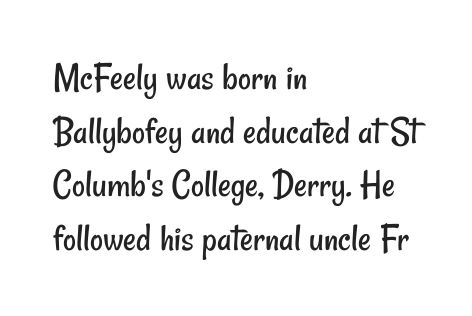
The image shows 40 px regular-weight, condensed sans-serif type; set left-aligned, normal line spacing (1.34x), normal letter spacing, not underlined; low stroke contrast and a small x-height.
